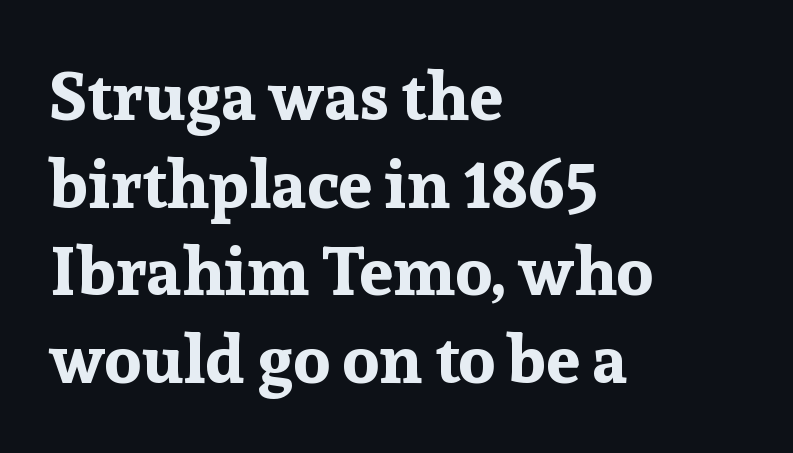
Q: Is the text bold? A: Yes.
Q: Is the text italic (slanted)? A: No, it is upright.
Q: Is the typeface a serif or a sans-serif typeface? A: Serif.
Q: Is the text underlined? A: No.
Q: How is the paragraph aligned? A: Left-aligned.
Q: Is the spacing between letters normal or unusually wide? A: Normal.
Q: Is the spacing between lines tight, normal or loose? A: Normal.
Q: Width (condensed, normal, or wide)? A: Normal.
Q: Stroke contrast? A: Low.
Q: x-height? A: Medium.
Q: Monospaced? A: No.
